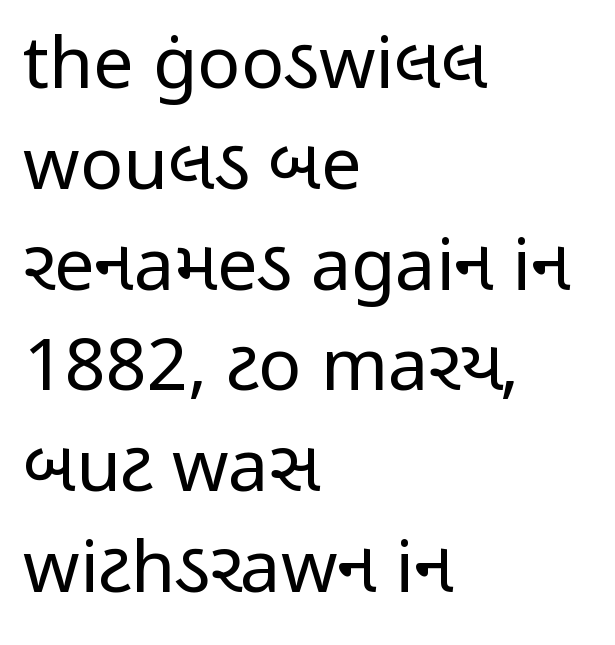
The letters stand straight up with perfectly vertical stems. The passage shown stacks its lines at a standard gap. The face used here is proportionally spaced, like ordinary book or web type. This sample uses a sans-serif face.
